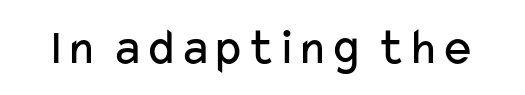
The image shows 52 px regular-weight, wide sans-serif type, upright; set normal letter spacing, not underlined; low stroke contrast and a medium x-height.
